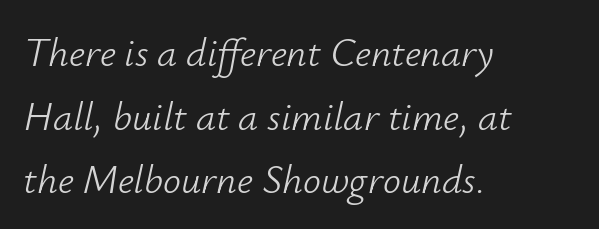
Stems here are at most as thick as an everyday book face. The designer left line spacing at the default. Yep, that's italic — everything's leaning. Each line starts at the same left margin while the right side varies.
